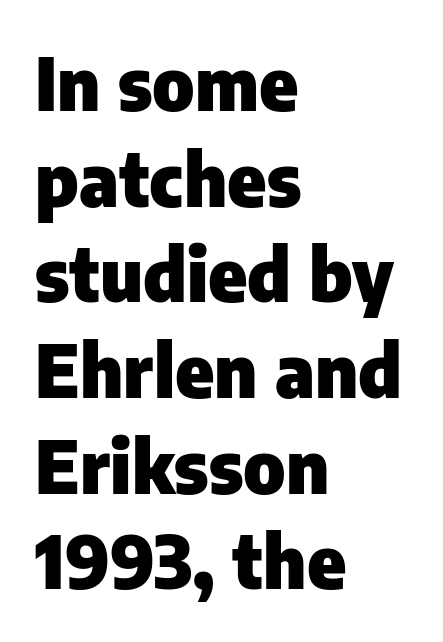
Q: Is the text bold? A: Yes.
Q: Is the text italic (slanted)? A: No, it is upright.
Q: Is the typeface a serif or a sans-serif typeface? A: Sans-serif.
Q: Is the text underlined? A: No.
Q: How is the paragraph aligned? A: Left-aligned.
Q: Is the spacing between letters normal or unusually wide? A: Normal.
Q: Is the spacing between lines tight, normal or loose? A: Normal.
Q: Width (condensed, normal, or wide)? A: Normal.
Q: Stroke contrast? A: Low.
Q: x-height? A: Medium.
Q: Monospaced? A: No.
